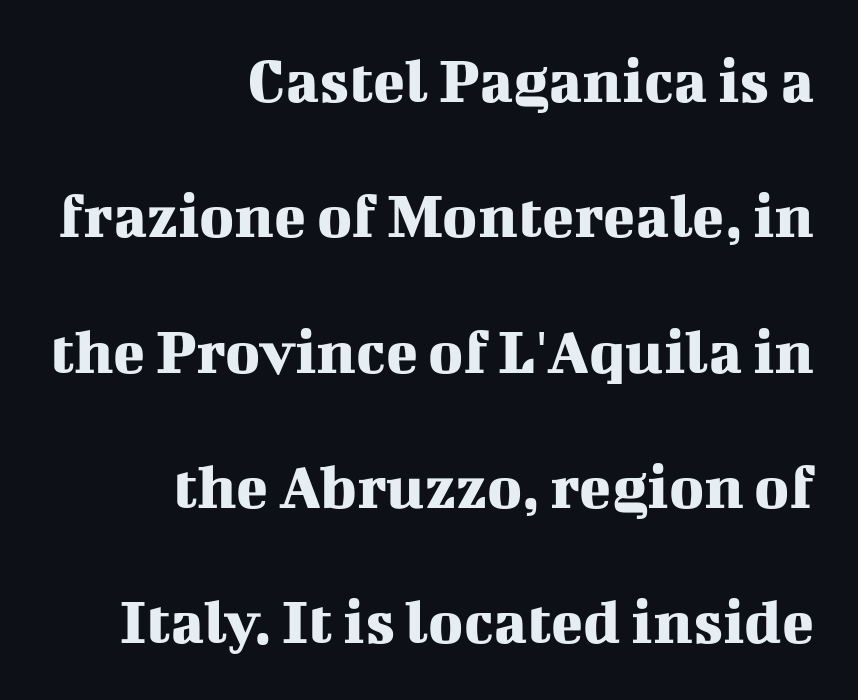
The image shows 66 px serif type, upright; set right-aligned, loose line spacing (2.05x), normal letter spacing, not underlined; medium stroke contrast and a medium x-height.
